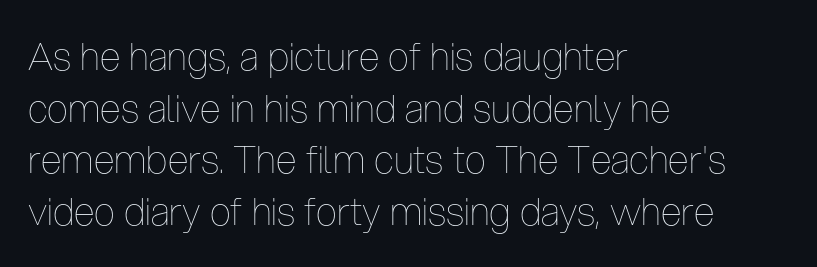
Here the designer chose a conventional face with non-uniform glyph widths. The baseline area is clear. Vertical stems look standard width or narrower in stroke. The axis of the letterforms is exactly vertical. Inter-character spacing is left at the font's built-in metrics.
